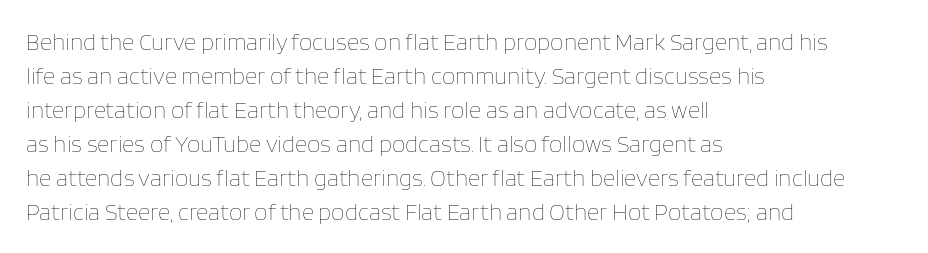
Q: Is the text bold? A: No.
Q: Is the text italic (slanted)? A: No, it is upright.
Q: Is the text underlined? A: No.
Q: How is the paragraph aligned? A: Left-aligned.
Q: Is the spacing between letters normal or unusually wide? A: Normal.
Q: Is the spacing between lines tight, normal or loose? A: Normal.
